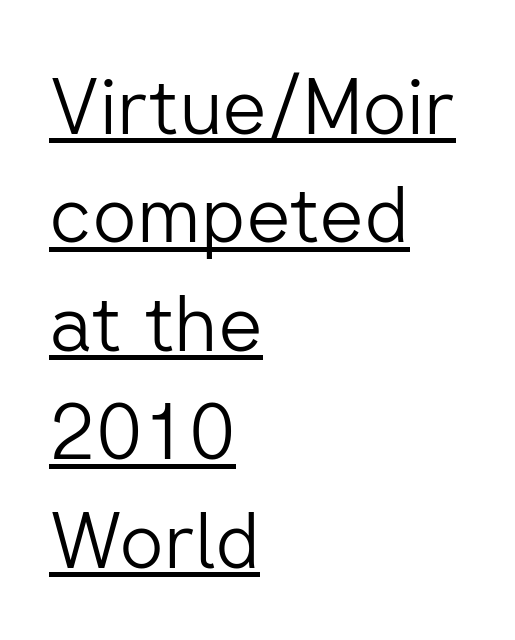
The image shows 78 px light sans-serif type, upright; set left-aligned, normal line spacing (1.39x), normal letter spacing, underlined; low stroke contrast and a medium x-height.
